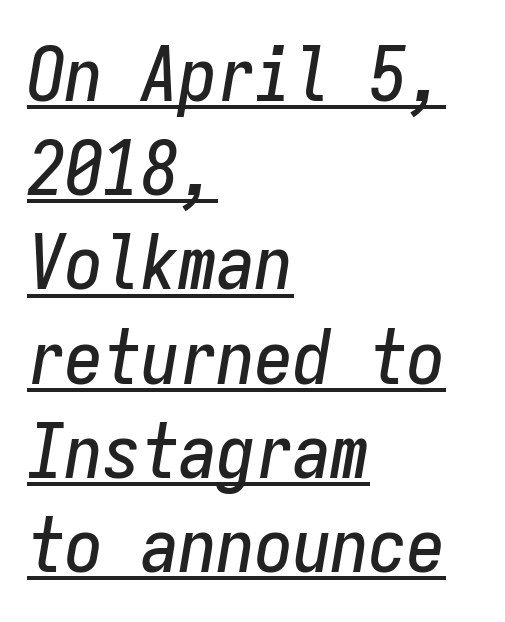
{"italic": "yes", "lean": "right", "slant_degrees": 9, "width": "condensed", "stroke_contrast": "low", "x_height": "medium", "monospaced": "yes", "underline": "yes", "align": "left", "line_spacing_ratio": 1.24, "letter_spacing": "normal", "letter_spacing_em": 0.0, "glyph_px": 76}
